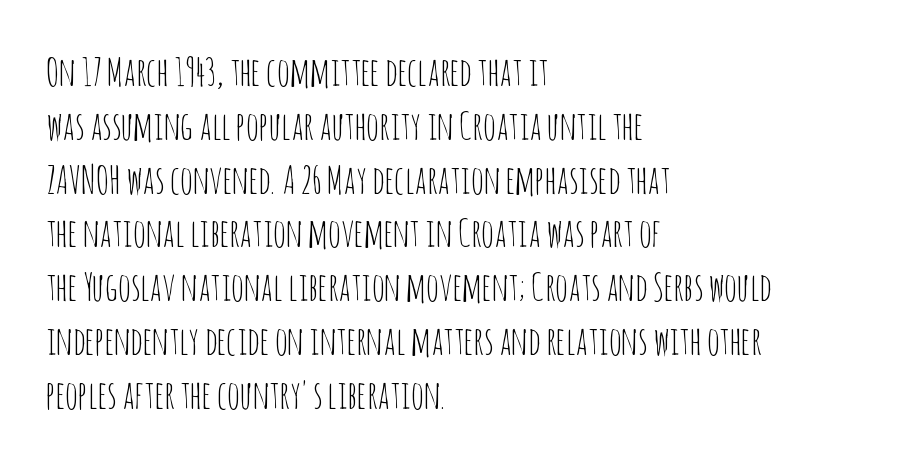
{"serif": "no", "italic": "no", "bold": "no", "weight": "thin", "width": "condensed", "stroke_contrast": "low", "x_height": "large", "monospaced": "no", "underline": "no", "align": "left", "line_spacing": "normal", "line_spacing_ratio": 1.38, "letter_spacing": "normal", "letter_spacing_em": 0.0, "glyph_px": 39}
